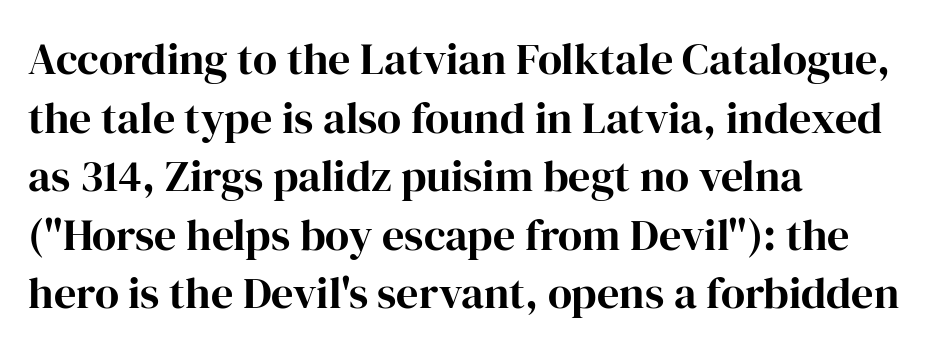
{"serif": "yes", "italic": "no", "bold": "yes", "weight": "bold", "width": "normal", "stroke_contrast": "high", "x_height": "medium", "monospaced": "no", "underline": "no", "align": "left", "line_spacing": "normal", "line_spacing_ratio": 1.33, "letter_spacing": "normal", "letter_spacing_em": 0.0, "glyph_px": 44}
